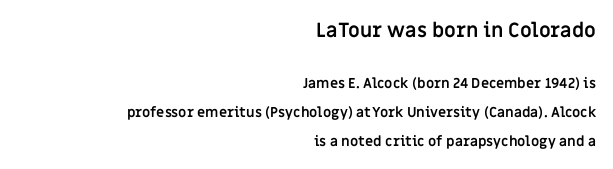
Q: Is the text bold? A: Yes.
Q: Is the text italic (slanted)? A: No, it is upright.
Q: Is the text underlined? A: No.
Q: How is the paragraph aligned? A: Right-aligned.
Q: Is the spacing between letters normal or unusually wide? A: Normal.
Q: Is the spacing between lines tight, normal or loose? A: Loose.
Q: Which block of text is set in a larger size, the first (top) or the second (bottom)? A: The first (top) one.
